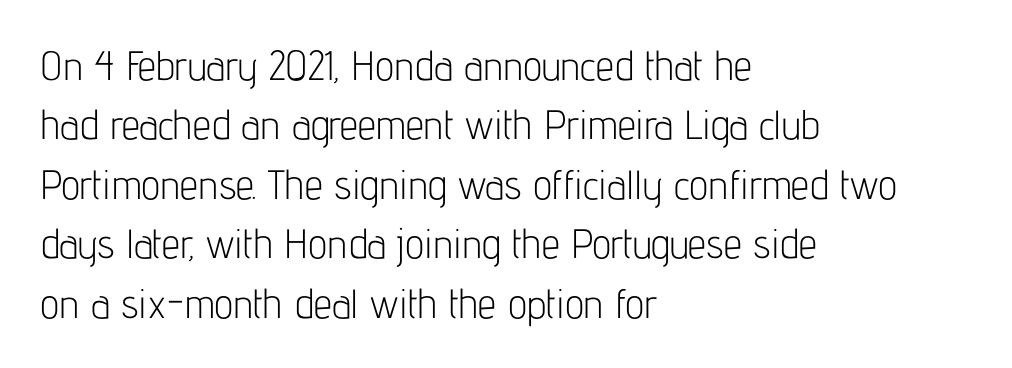
The image shows 41 px light, condensed sans-serif type, upright; set left-aligned, normal line spacing (1.45x), normal letter spacing, not underlined; low stroke contrast and a medium x-height.
